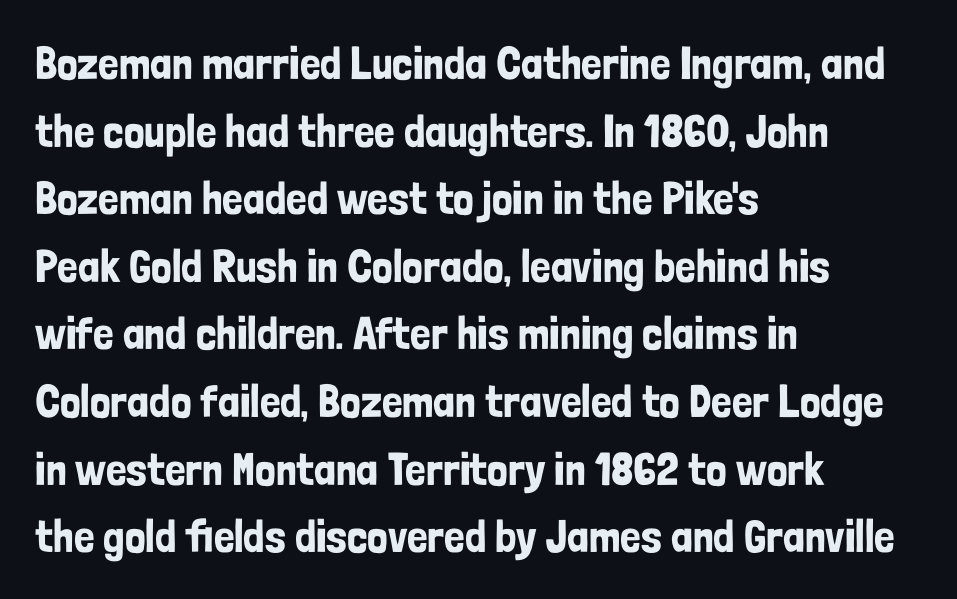
{"serif": "no", "italic": "no", "width": "condensed", "stroke_contrast": "low", "x_height": "medium", "monospaced": "no", "underline": "no", "align": "left", "line_spacing": "normal", "line_spacing_ratio": 1.47, "letter_spacing": "normal", "letter_spacing_em": 0.0, "glyph_px": 46}
